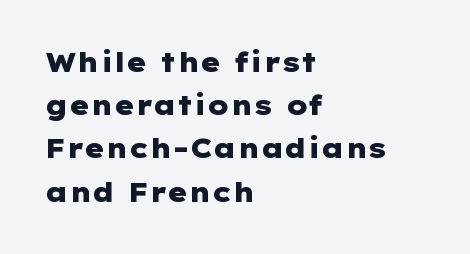
{"italic": "no", "bold": "yes", "underline": "no", "align": "left", "line_spacing": "normal", "line_spacing_ratio": 1.6, "letter_spacing": "normal", "letter_spacing_em": 0.0, "glyph_px": 27}
